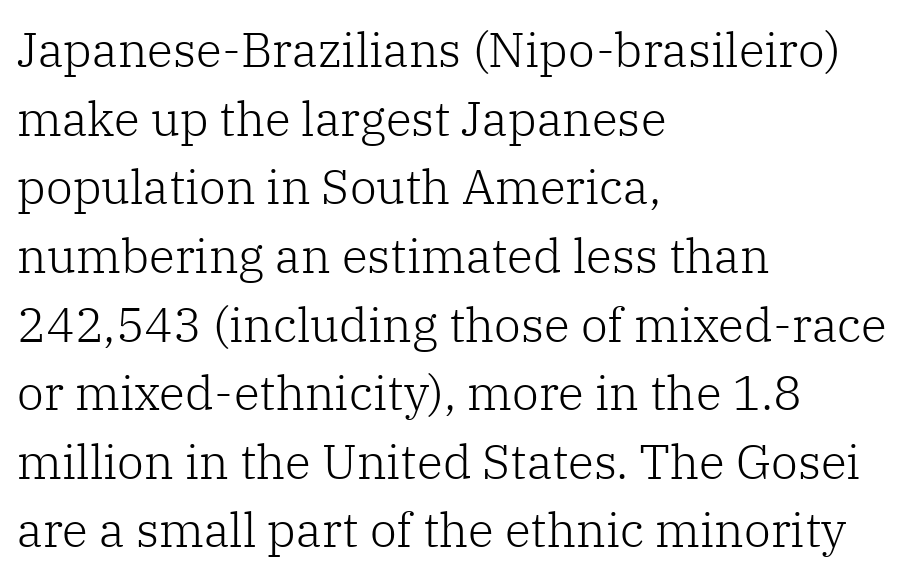
Q: Is the text bold? A: No.
Q: Is the text italic (slanted)? A: No, it is upright.
Q: Is the typeface a serif or a sans-serif typeface? A: Serif.
Q: Is the text underlined? A: No.
Q: How is the paragraph aligned? A: Left-aligned.
Q: Is the spacing between letters normal or unusually wide? A: Normal.
Q: Is the spacing between lines tight, normal or loose? A: Normal.
Q: Width (condensed, normal, or wide)? A: Normal.
Q: Stroke contrast? A: Low.
Q: x-height? A: Medium.
Q: Monospaced? A: No.
